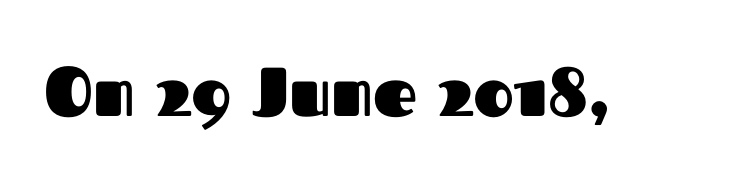
Q: Is the text bold? A: Yes.
Q: Is the text italic (slanted)? A: No, it is upright.
Q: Is the typeface a serif or a sans-serif typeface? A: Sans-serif.
Q: Is the text underlined? A: No.
Q: Is the spacing between letters normal or unusually wide? A: Normal.
Q: Width (condensed, normal, or wide)? A: Normal.
Q: Stroke contrast? A: Medium.
Q: x-height? A: Medium.
Q: Monospaced? A: No.
